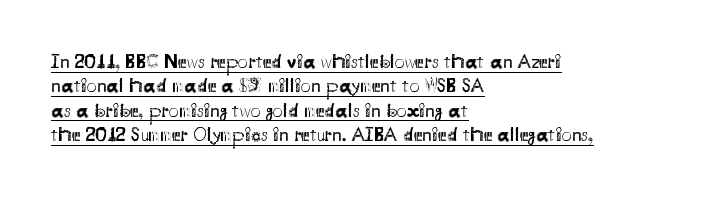
{"italic": "no", "bold": "no", "underline": "yes", "align": "left", "line_spacing_ratio": 1.22, "letter_spacing": "normal", "letter_spacing_em": 0.0, "glyph_px": 20}
